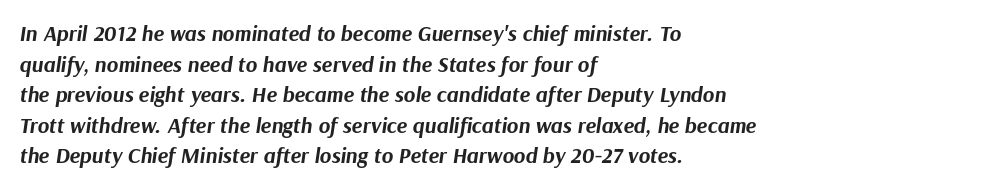
{"italic": "yes", "lean": "right", "slant_degrees": 9, "bold": "yes", "underline": "no", "align": "left", "line_spacing": "normal", "line_spacing_ratio": 1.39, "letter_spacing": "normal", "letter_spacing_em": 0.0, "glyph_px": 22}
